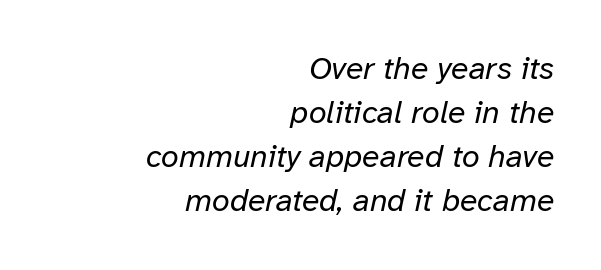
Quick note: italic. Rows of type keep a routine distance in the vertical direction. Typeset ragged left — the right edge is the straight one. Looks like regular typesetting: each glyph gets only the width it needs. The letters look calm and open, with moderate or lighter stems.
